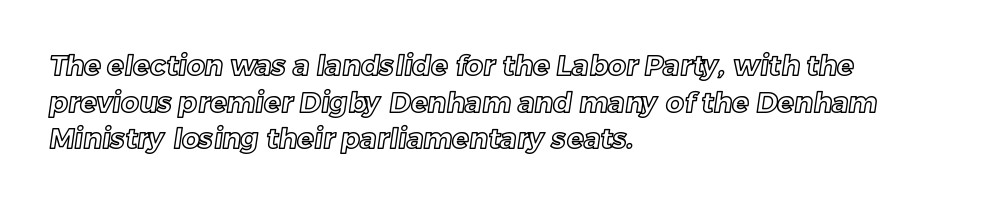
{"width": "normal", "x_height": "medium", "monospaced": "no", "underline": "no", "align": "left", "line_spacing": "normal", "line_spacing_ratio": 1.31, "letter_spacing": "normal", "letter_spacing_em": 0.0, "glyph_px": 28}
